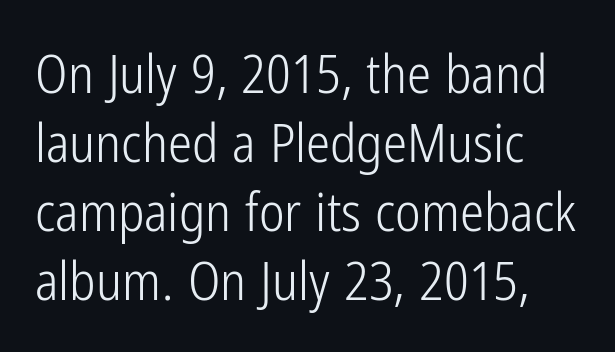
The baseline area is clear. The line-height multiplier appears to be the usual default. When letters stand straight like this, we call the style roman or upright. Observe the absence of serifs on each vertical stroke in this sample. Line beginnings align vertically; line endings do not. The type is set solid horizontally, with unmodified tracking.
